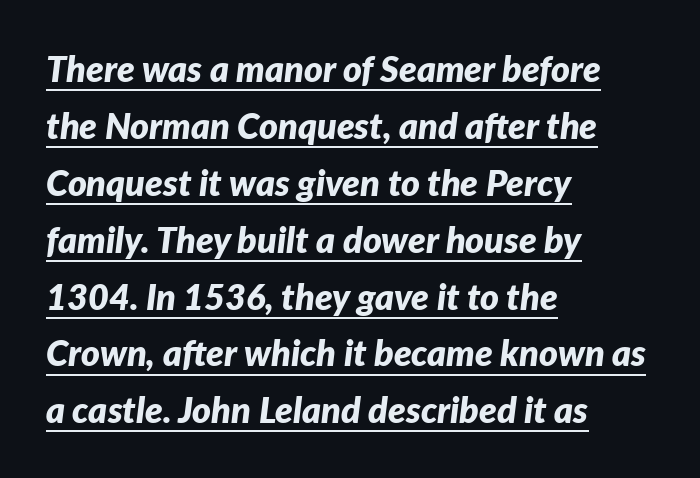
{"italic": "yes", "lean": "right", "slant_degrees": 7, "bold": "yes", "weight": "bold", "width": "normal", "stroke_contrast": "low", "x_height": "medium", "monospaced": "no", "underline": "yes", "align": "left", "line_spacing": "normal", "line_spacing_ratio": 1.58, "letter_spacing": "normal", "letter_spacing_em": 0.0, "glyph_px": 36}
